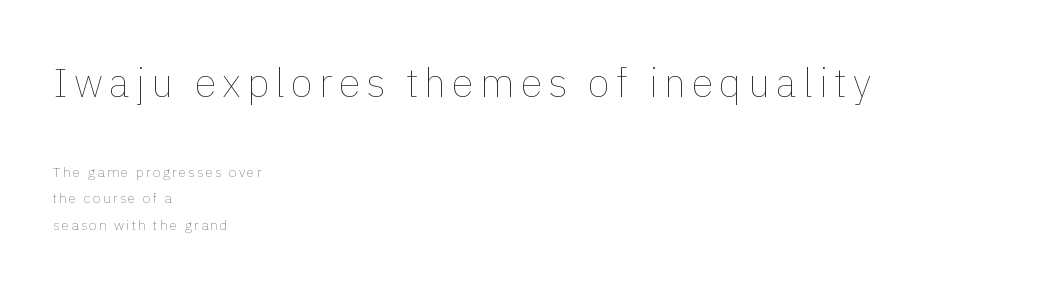
The image shows 40 px thin type, upright; set left-aligned, line spacing 1.89x, not underlined; the first (top) block is 2.86x larger; low stroke contrast and a medium x-height.
